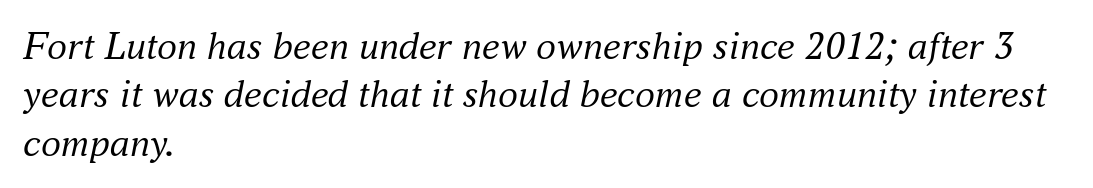
Observe the serifs anchoring each vertical stroke in this sample. Weight: regular or lighter. Leftover space on each line is placed entirely after the last word. Underlining? Definitely not there. Looking at the ascenders, they clearly lean. The letters advance in unequal steps, a hallmark of proportional type.
